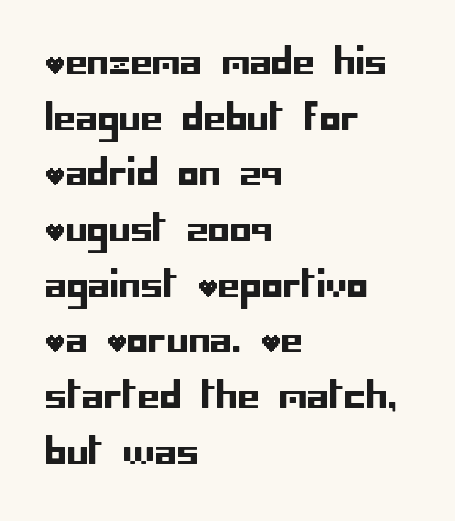
The text was rendered using a sans face with plain stroke endings. Compared with typical body copy, the letter spacing here is the same. A clean baseline with only descenders dipping below it. The block of text has a typical density, with ordinary space between rows. Teacher's note: observe the even left margin — that is flush-left alignment.
